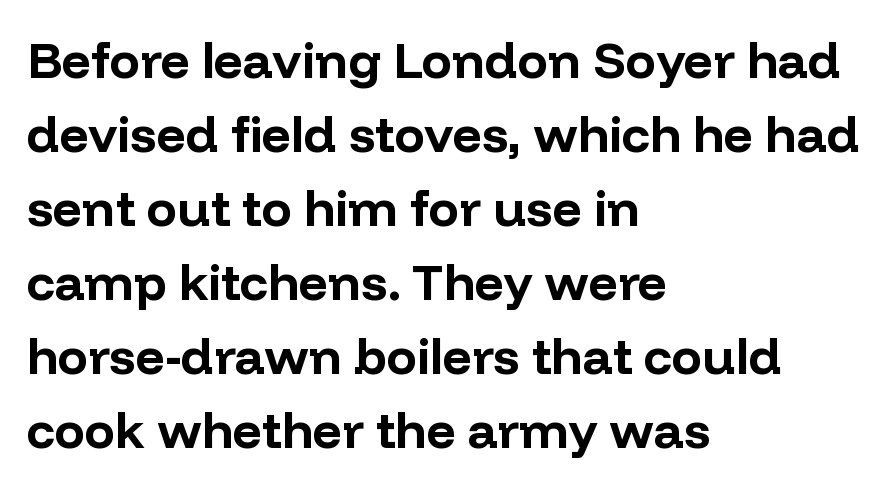
If you drew a line through each stem, it would be perfectly vertical. The baseline area is clear. Short note: letters normally spaced. Summary of weight: heavy, a full bold. The rag falls on the right side of this text block.
